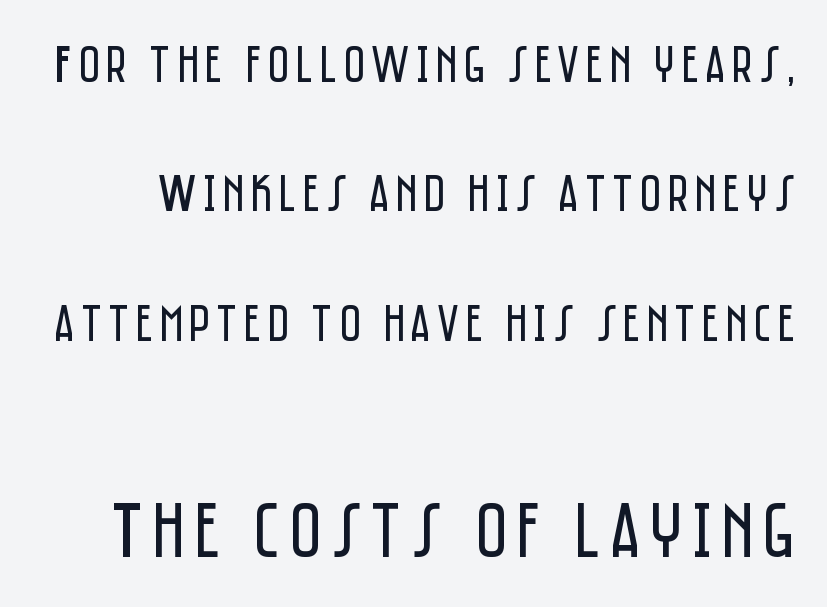
Q: Is the text bold? A: No.
Q: Is the text italic (slanted)? A: No, it is upright.
Q: Is the typeface a serif or a sans-serif typeface? A: Sans-serif.
Q: Is the text underlined? A: No.
Q: Is the spacing between lines tight, normal or loose? A: Loose.
Q: Which block of text is set in a larger size, the first (top) or the second (bottom)? A: The second (bottom) one.
Q: Width (condensed, normal, or wide)? A: Condensed.
Q: Stroke contrast? A: Low.
Q: x-height? A: Large.
Q: Monospaced? A: No.
